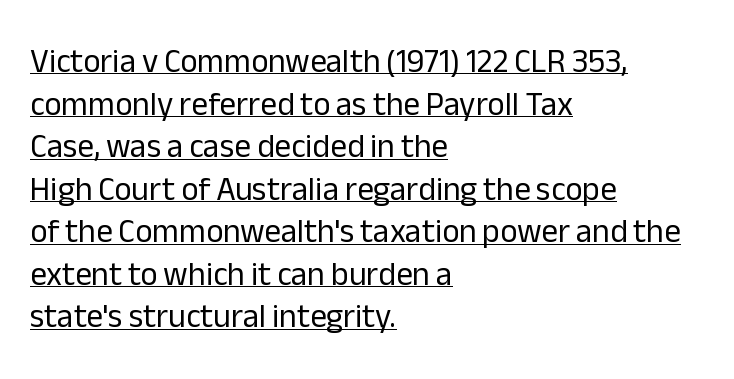
Q: Is the text bold? A: No.
Q: Is the text italic (slanted)? A: No, it is upright.
Q: Is the typeface a serif or a sans-serif typeface? A: Sans-serif.
Q: Is the text underlined? A: Yes.
Q: How is the paragraph aligned? A: Left-aligned.
Q: Is the spacing between letters normal or unusually wide? A: Normal.
Q: Is the spacing between lines tight, normal or loose? A: Normal.
Q: Width (condensed, normal, or wide)? A: Normal.
Q: Stroke contrast? A: Low.
Q: x-height? A: Medium.
Q: Monospaced? A: No.
